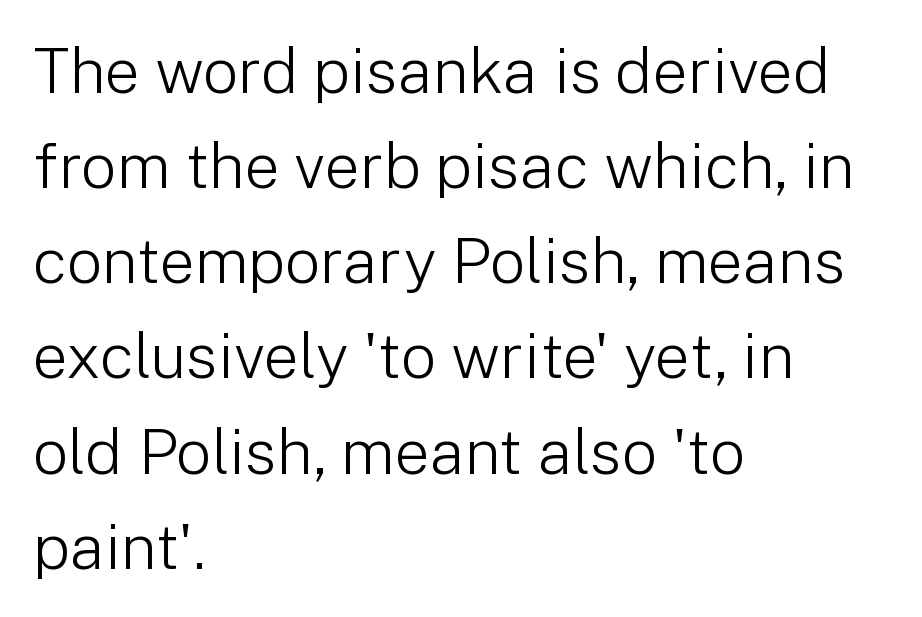
{"serif": "no", "italic": "no", "bold": "no", "weight": "light", "width": "normal", "stroke_contrast": "low", "x_height": "medium", "monospaced": "no", "underline": "no", "align": "left", "line_spacing": "normal", "line_spacing_ratio": 1.51, "letter_spacing": "normal", "letter_spacing_em": 0.0, "glyph_px": 63}
